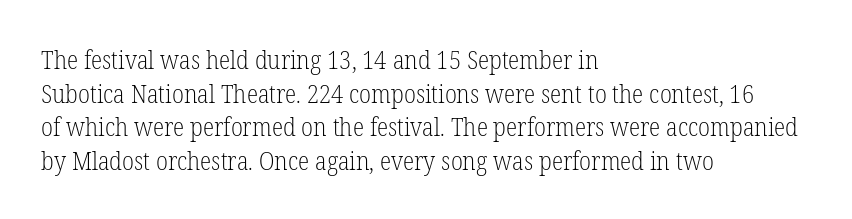
Q: Is the text bold? A: No.
Q: Is the text italic (slanted)? A: No, it is upright.
Q: Is the text underlined? A: No.
Q: How is the paragraph aligned? A: Left-aligned.
Q: Is the spacing between letters normal or unusually wide? A: Normal.
Q: Is the spacing between lines tight, normal or loose? A: Normal.
